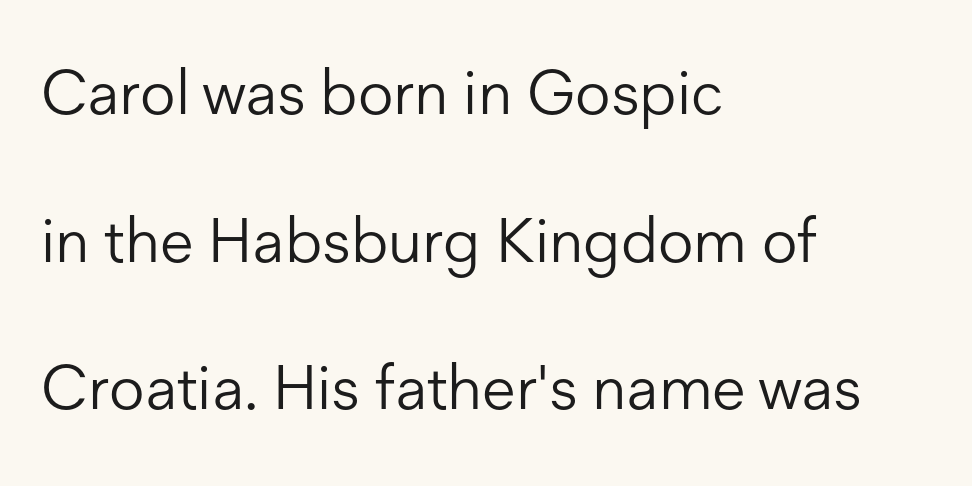
Q: Is the text bold? A: No.
Q: Is the text italic (slanted)? A: No, it is upright.
Q: Is the typeface a serif or a sans-serif typeface? A: Sans-serif.
Q: Is the text underlined? A: No.
Q: How is the paragraph aligned? A: Left-aligned.
Q: Is the spacing between letters normal or unusually wide? A: Normal.
Q: Is the spacing between lines tight, normal or loose? A: Loose.
Q: Width (condensed, normal, or wide)? A: Normal.
Q: Stroke contrast? A: Low.
Q: x-height? A: Medium.
Q: Monospaced? A: No.
